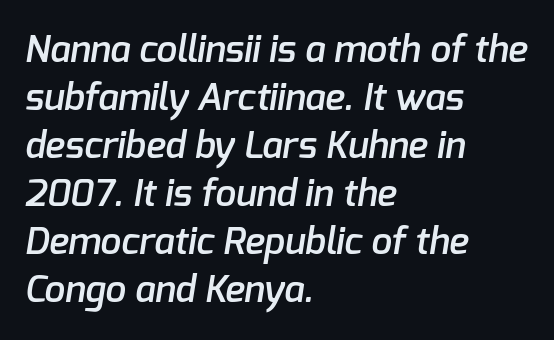
{"serif": "no", "bold": "semi", "weight": "semibold", "width": "normal", "stroke_contrast": "low", "x_height": "medium", "monospaced": "no", "underline": "no", "align": "left", "line_spacing": "normal", "line_spacing_ratio": 1.3, "letter_spacing": "normal", "letter_spacing_em": 0.0, "glyph_px": 37}
